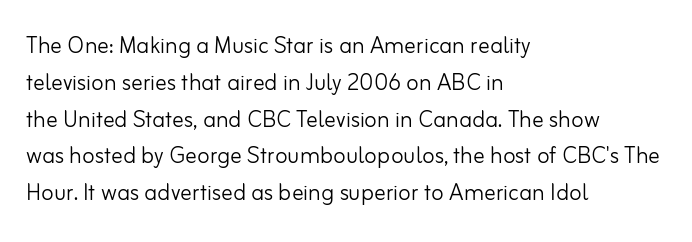
The image shows 29 px light sans-serif type, upright; set left-aligned, normal line spacing (1.27x), normal letter spacing, not underlined; low stroke contrast and a small x-height.
